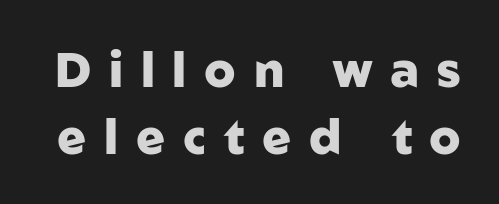
Q: Is the text bold? A: Yes.
Q: Is the text italic (slanted)? A: No, it is upright.
Q: Is the typeface a serif or a sans-serif typeface? A: Sans-serif.
Q: Is the text underlined? A: No.
Q: Is the spacing between letters normal or unusually wide? A: Unusually wide.
Q: Is the spacing between lines tight, normal or loose? A: Normal.
Q: Width (condensed, normal, or wide)? A: Normal.
Q: Stroke contrast? A: Low.
Q: x-height? A: Medium.
Q: Monospaced? A: No.
